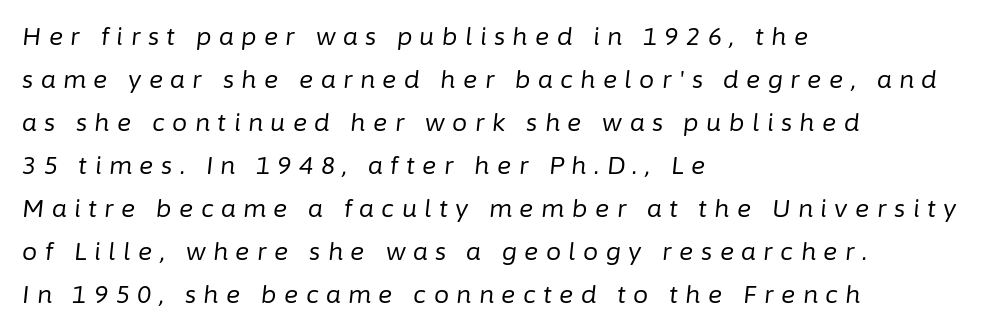
The image shows 24 px text type, italic (leaning right); set left-aligned, line spacing 1.79x, unusually wide letter spacing (+0.31 em), not underlined.
